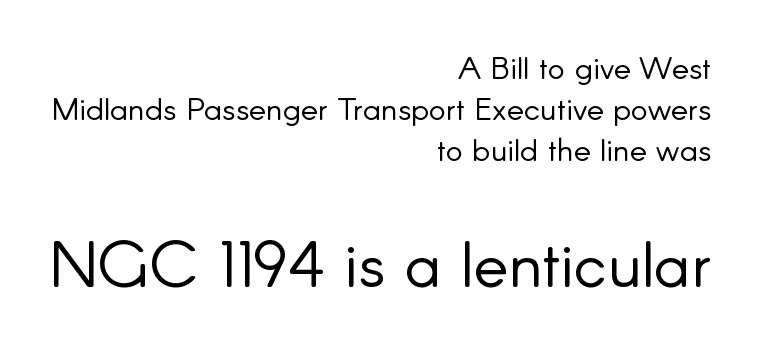
Is the stroke heavy? The answer is a plain regular-or-lighter. Whoever set this made the second block the dominant, larger element. A typesetter would call this zero additional tracking. Is this a sans? Yes — the strokes have no serifs.
